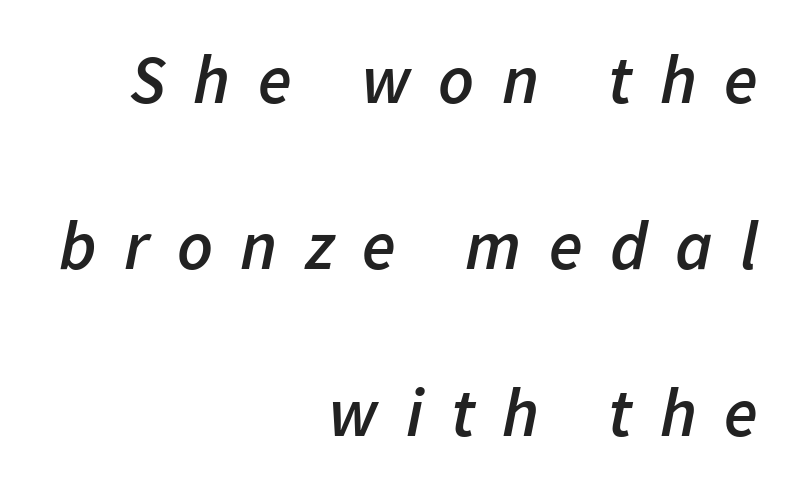
Slanted lettering throughout. What weight is shown? A semibold, between regular and bold. The lines are spread far apart with generous leading. Look at the tracking — it's clearly loosened, letters drifting apart. The words here are not underlined.
